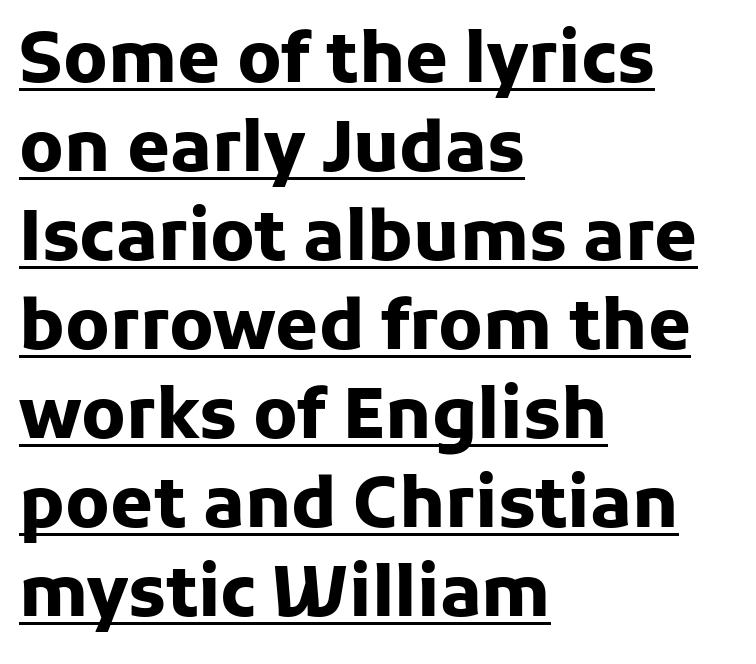
Q: Is the text bold? A: Yes.
Q: Is the text italic (slanted)? A: No, it is upright.
Q: Is the typeface a serif or a sans-serif typeface? A: Sans-serif.
Q: Is the text underlined? A: Yes.
Q: How is the paragraph aligned? A: Left-aligned.
Q: Is the spacing between letters normal or unusually wide? A: Normal.
Q: Is the spacing between lines tight, normal or loose? A: Normal.
Q: Width (condensed, normal, or wide)? A: Normal.
Q: Stroke contrast? A: Low.
Q: x-height? A: Medium.
Q: Monospaced? A: No.
